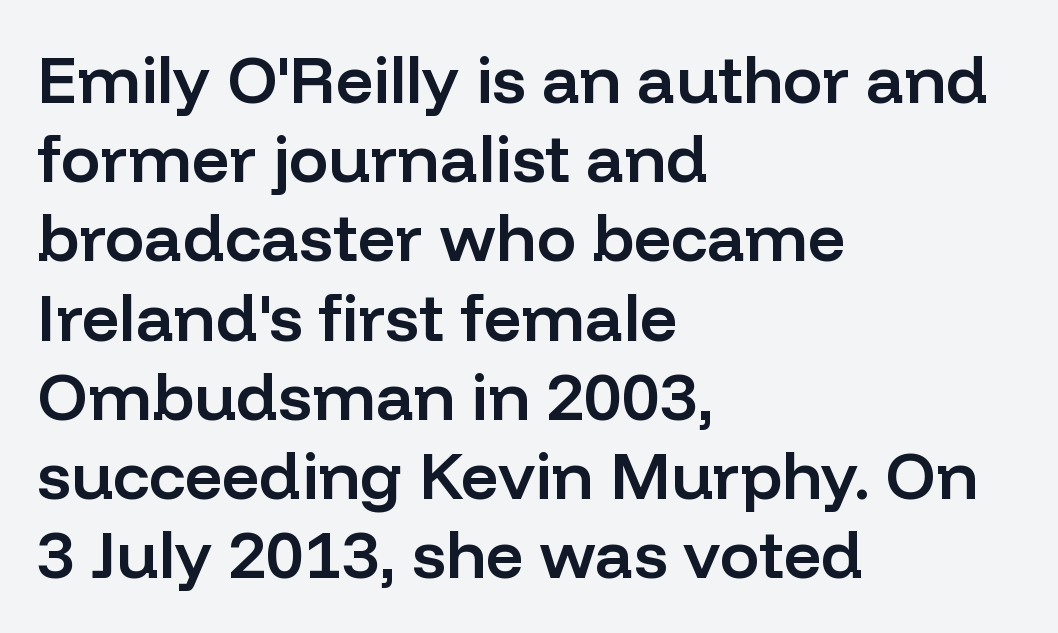
{"serif": "no", "italic": "no", "bold": "semi", "weight": "semibold", "width": "normal", "stroke_contrast": "low", "x_height": "medium", "monospaced": "no", "underline": "no", "align": "left", "line_spacing_ratio": 1.2, "letter_spacing": "normal", "letter_spacing_em": 0.0, "glyph_px": 66}
